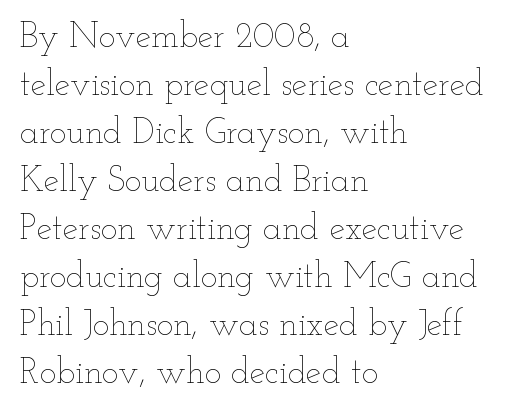
Q: Is the text bold? A: No.
Q: Is the text italic (slanted)? A: No, it is upright.
Q: Is the text underlined? A: No.
Q: How is the paragraph aligned? A: Left-aligned.
Q: Is the spacing between letters normal or unusually wide? A: Normal.
Q: Is the spacing between lines tight, normal or loose? A: Normal.
Q: Width (condensed, normal, or wide)? A: Wide.
Q: Stroke contrast? A: Low.
Q: x-height? A: Small.
Q: Monospaced? A: No.
